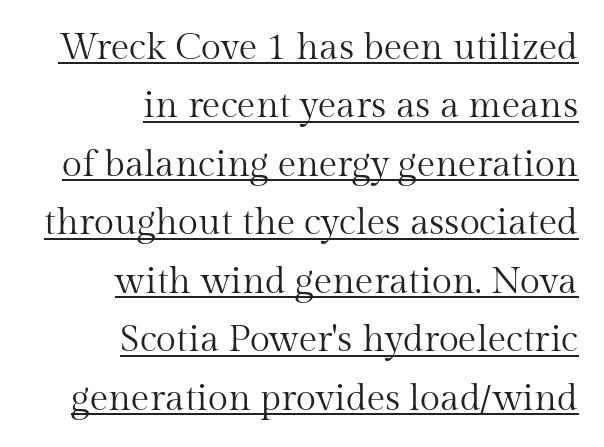
Q: Is the text bold? A: No.
Q: Is the text italic (slanted)? A: No, it is upright.
Q: Is the typeface a serif or a sans-serif typeface? A: Serif.
Q: Is the text underlined? A: Yes.
Q: How is the paragraph aligned? A: Right-aligned.
Q: Is the spacing between letters normal or unusually wide? A: Normal.
Q: Is the spacing between lines tight, normal or loose? A: Normal.
Q: Width (condensed, normal, or wide)? A: Normal.
Q: Stroke contrast? A: Medium.
Q: x-height? A: Medium.
Q: Monospaced? A: No.
